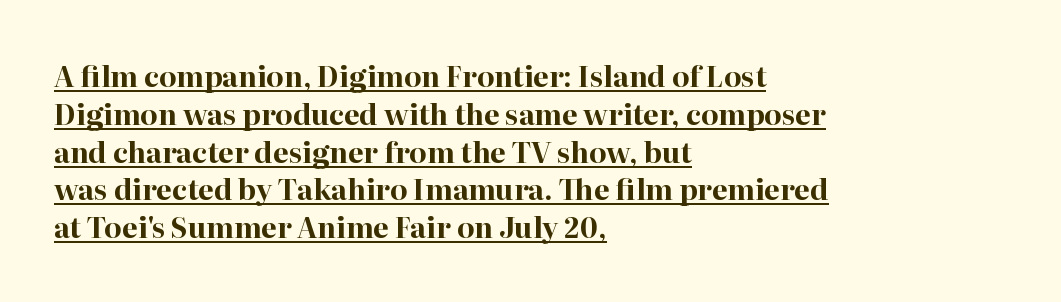
The image shows 28 px bold serif type, upright; set left-aligned, normal line spacing (1.35x), normal letter spacing, underlined; high stroke contrast and a medium x-height.
